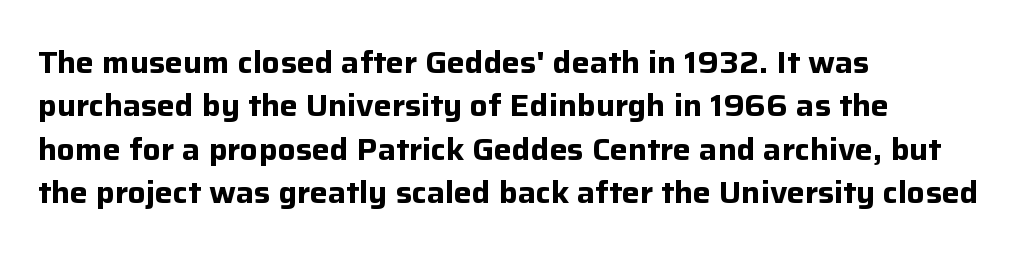
{"serif": "no", "italic": "no", "bold": "yes", "weight": "bold", "width": "normal", "stroke_contrast": "low", "x_height": "medium", "monospaced": "no", "underline": "no", "align": "left", "line_spacing": "normal", "line_spacing_ratio": 1.45, "letter_spacing": "normal", "letter_spacing_em": 0.0, "glyph_px": 30}
